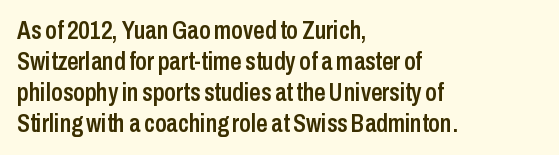
{"italic": "no", "bold": "semi", "underline": "no", "align": "left", "line_spacing_ratio": 1.24, "letter_spacing": "normal", "letter_spacing_em": 0.0, "glyph_px": 25}
